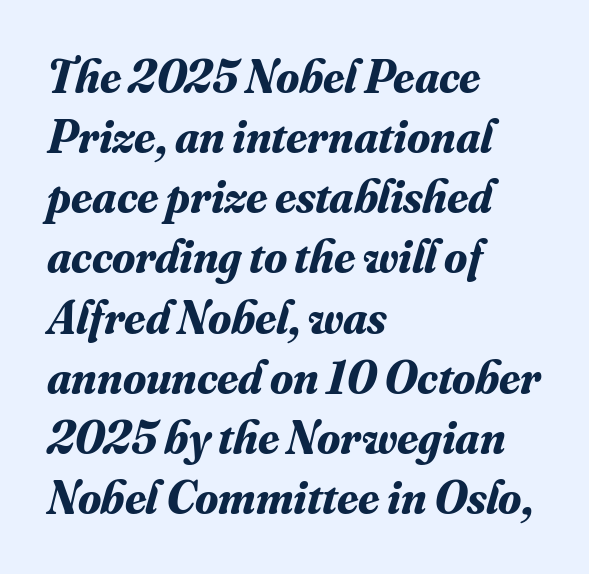
The image shows 47 px bold serif type, italic (leaning right); set left-aligned, normal line spacing (1.28x), normal letter spacing, not underlined; medium stroke contrast and a small x-height.
